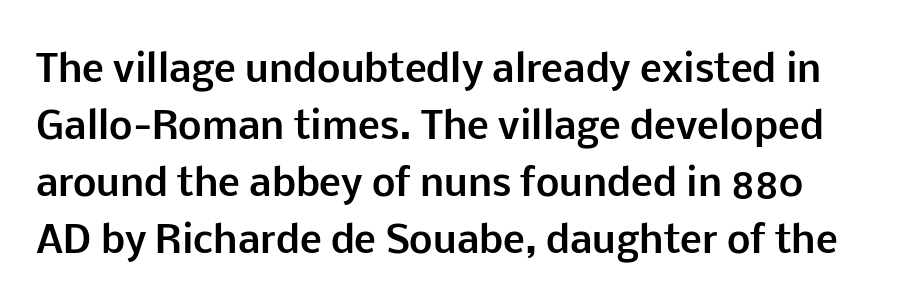
The image shows 37 px bold sans-serif type, upright; set normal line spacing (1.54x), normal letter spacing, not underlined; low stroke contrast and a medium x-height.
